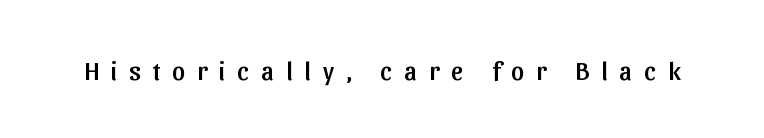
{"italic": "no", "underline": "no", "letter_spacing": "wide", "letter_spacing_em": 0.46, "glyph_px": 26}
